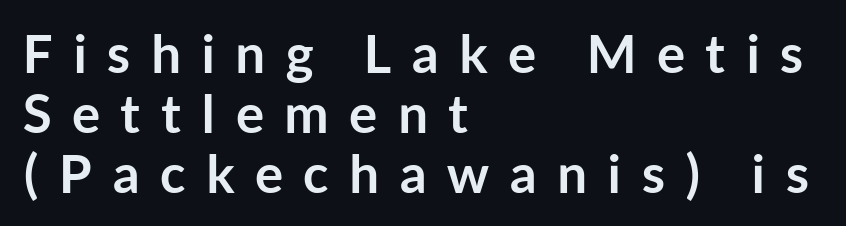
Q: Is the text bold? A: Yes.
Q: Is the text italic (slanted)? A: No, it is upright.
Q: Is the typeface a serif or a sans-serif typeface? A: Sans-serif.
Q: Is the text underlined? A: No.
Q: How is the paragraph aligned? A: Left-aligned.
Q: Is the spacing between letters normal or unusually wide? A: Unusually wide.
Q: Is the spacing between lines tight, normal or loose? A: Tight.
Q: Width (condensed, normal, or wide)? A: Normal.
Q: Stroke contrast? A: Low.
Q: x-height? A: Medium.
Q: Monospaced? A: No.
